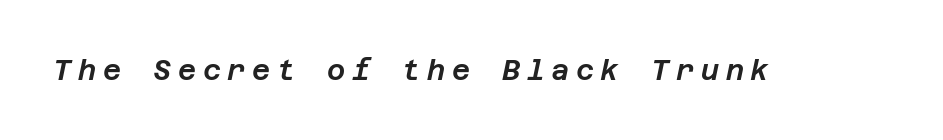
{"italic": "yes", "lean": "right", "slant_degrees": 12, "width": "normal", "stroke_contrast": "low", "x_height": "large", "underline": "no", "letter_spacing": "wide", "letter_spacing_em": 0.24, "glyph_px": 28}
